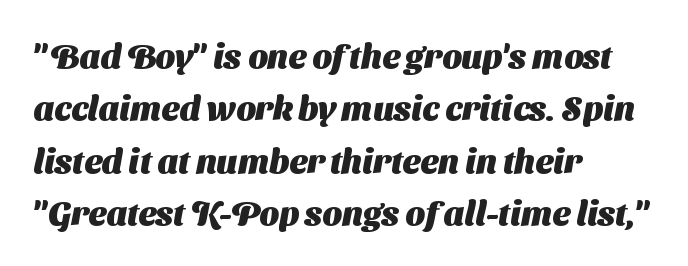
{"serif": "no", "bold": "yes", "weight": "heavy", "width": "normal", "stroke_contrast": "medium", "x_height": "medium", "monospaced": "no", "underline": "no", "align": "left", "line_spacing": "normal", "line_spacing_ratio": 1.54, "letter_spacing": "normal", "letter_spacing_em": 0.0, "glyph_px": 34}
